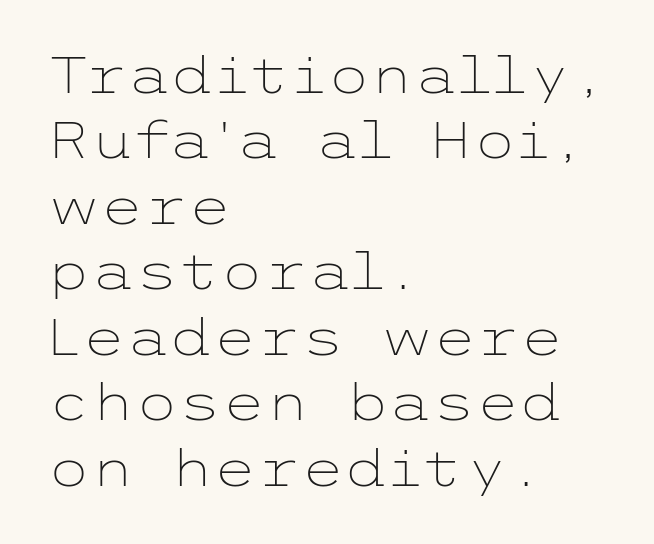
The image shows 50 px light, wide sans-serif type, upright; set left-aligned, normal line spacing (1.31x), normal letter spacing, not underlined; low stroke contrast and a medium x-height.
